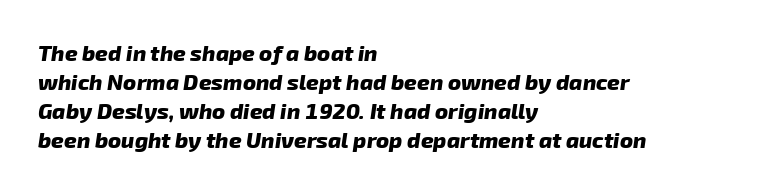
Q: Is the text bold? A: Yes.
Q: Is the text underlined? A: No.
Q: How is the paragraph aligned? A: Left-aligned.
Q: Is the spacing between letters normal or unusually wide? A: Normal.
Q: Is the spacing between lines tight, normal or loose? A: Normal.
